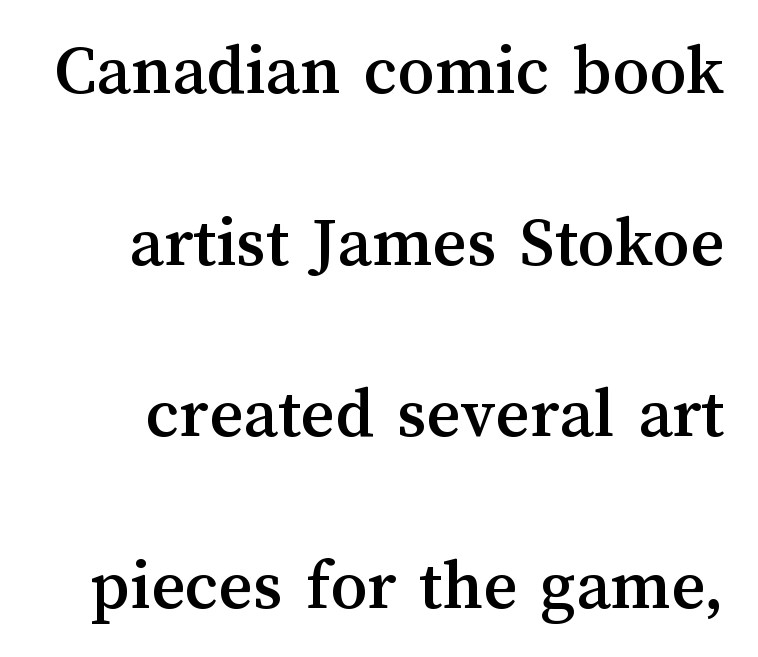
Q: Is the text italic (slanted)? A: No, it is upright.
Q: Is the text underlined? A: No.
Q: Is the spacing between letters normal or unusually wide? A: Normal.
Q: Is the spacing between lines tight, normal or loose? A: Loose.
Q: Width (condensed, normal, or wide)? A: Normal.
Q: Stroke contrast? A: Medium.
Q: x-height? A: Medium.
Q: Monospaced? A: No.
